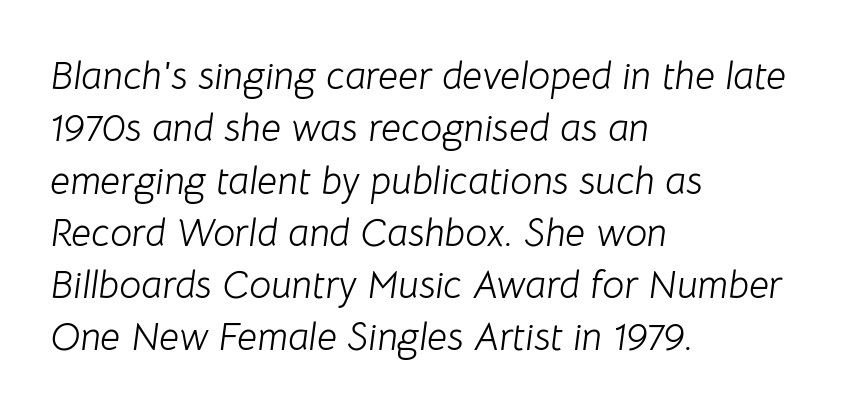
The image shows 39 px light type, italic (leaning right); set left-aligned, normal line spacing (1.34x), normal letter spacing, not underlined; low stroke contrast and a medium x-height.
